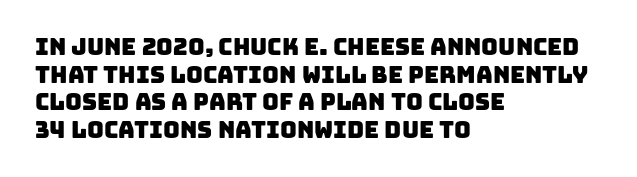
{"underline": "no", "align": "left", "line_spacing_ratio": 1.2, "letter_spacing": "normal", "letter_spacing_em": 0.0, "glyph_px": 23}
